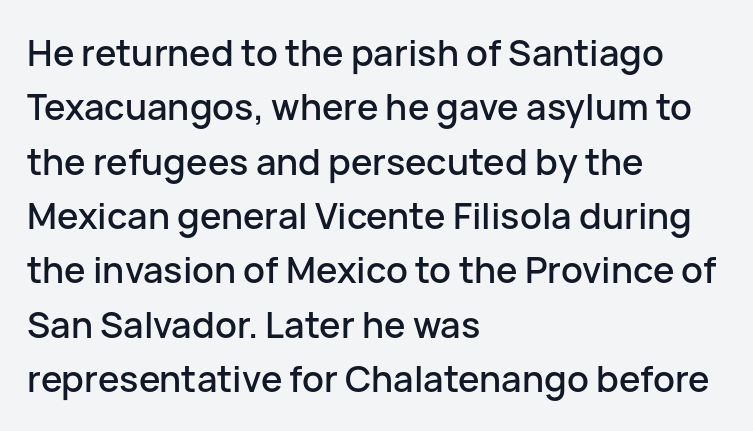
The image shows 36 px sans-serif type, upright; set left-aligned, normal line spacing (1.51x), normal letter spacing, not underlined; low stroke contrast and a medium x-height.
